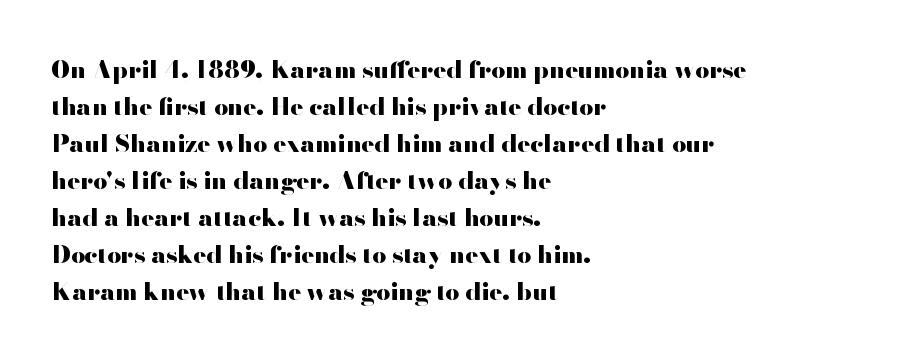
Q: Is the text bold? A: Yes.
Q: Is the text italic (slanted)? A: No, it is upright.
Q: Is the text underlined? A: No.
Q: How is the paragraph aligned? A: Left-aligned.
Q: Is the spacing between letters normal or unusually wide? A: Normal.
Q: Is the spacing between lines tight, normal or loose? A: Normal.
